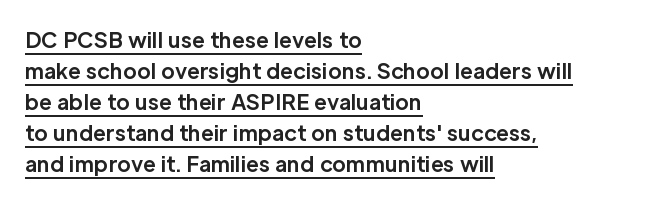
Which margin do the lines hug? The left one — the right edge is uneven. Honestly, the letter spacing is just normal — you wouldn't notice it. The characters look thick and weighty, a clear bold. Somebody hit Ctrl+U on this one — the words are underlined. Rendered with straight, roman letterforms.
